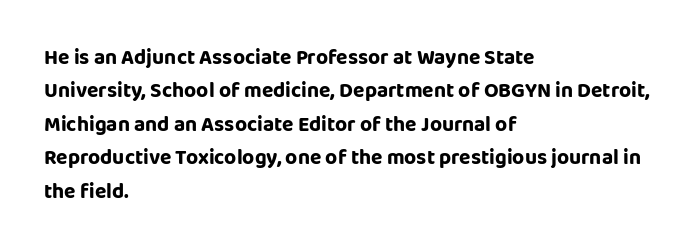
{"italic": "no", "underline": "no", "align": "left", "line_spacing": "normal", "line_spacing_ratio": 1.59, "letter_spacing": "normal", "letter_spacing_em": 0.0, "glyph_px": 21}
